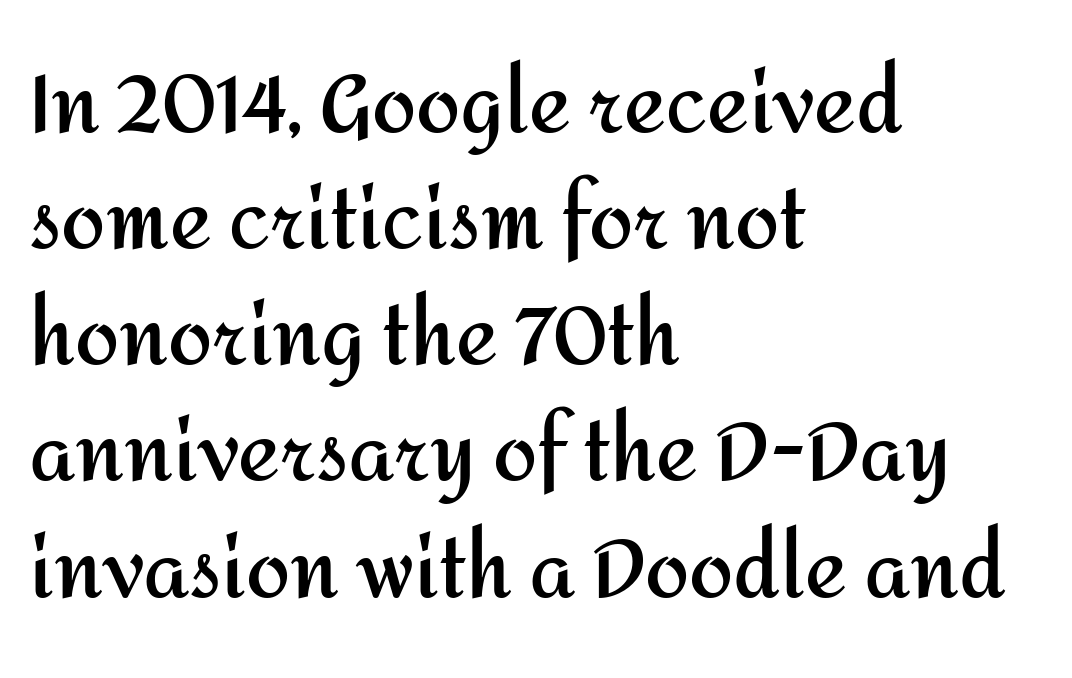
Q: Is the text bold? A: Yes.
Q: Is the text italic (slanted)? A: No, it is upright.
Q: Is the typeface a serif or a sans-serif typeface? A: Sans-serif.
Q: Is the text underlined? A: No.
Q: How is the paragraph aligned? A: Left-aligned.
Q: Is the spacing between letters normal or unusually wide? A: Normal.
Q: Is the spacing between lines tight, normal or loose? A: Normal.
Q: Width (condensed, normal, or wide)? A: Normal.
Q: Stroke contrast? A: Medium.
Q: x-height? A: Medium.
Q: Monospaced? A: No.
